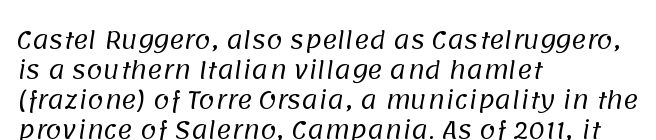
{"bold": "no", "underline": "no", "align": "left", "line_spacing": "normal", "line_spacing_ratio": 1.3, "letter_spacing": "normal", "letter_spacing_em": 0.0, "glyph_px": 23}
